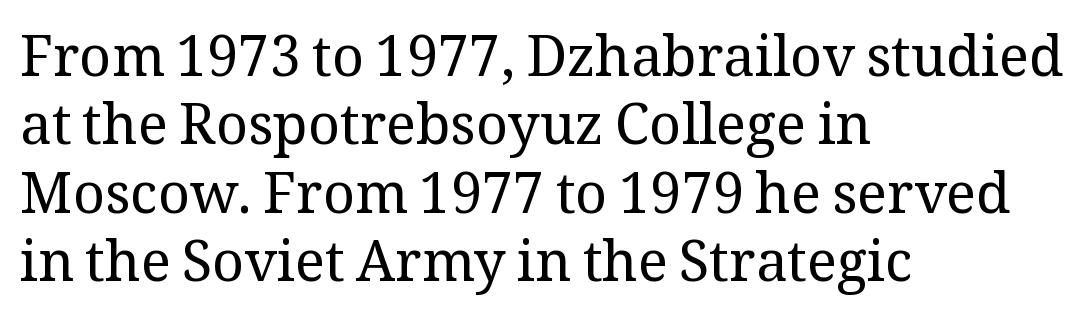
Q: Is the text bold? A: No.
Q: Is the text italic (slanted)? A: No, it is upright.
Q: Is the typeface a serif or a sans-serif typeface? A: Serif.
Q: Is the text underlined? A: No.
Q: How is the paragraph aligned? A: Left-aligned.
Q: Is the spacing between letters normal or unusually wide? A: Normal.
Q: Width (condensed, normal, or wide)? A: Normal.
Q: Stroke contrast? A: Medium.
Q: x-height? A: Medium.
Q: Monospaced? A: No.
